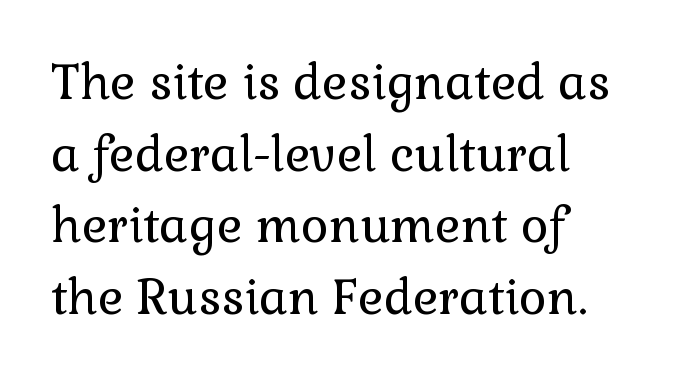
The image shows 48 px regular-weight serif type, upright; set left-aligned, normal line spacing (1.49x), normal letter spacing, not underlined; low stroke contrast and a medium x-height.
